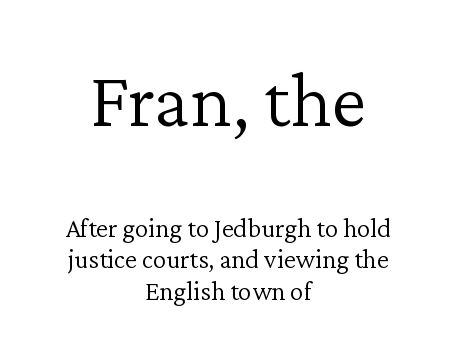
{"serif": "yes", "italic": "no", "bold": "no", "weight": "light", "width": "normal", "stroke_contrast": "low", "x_height": "medium", "monospaced": "no", "underline": "no", "align": "center", "line_spacing_ratio": 1.17, "letter_spacing": "normal", "letter_spacing_em": 0.0, "larger_block": "first", "size_ratio": 2.96, "glyph_px": 80}
